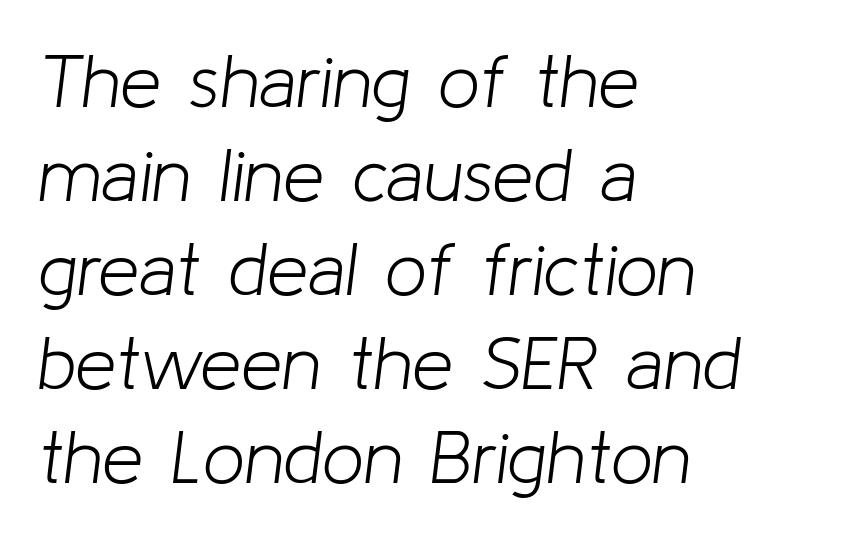
Leading: standard. Words float on clear page, feet unadorned. If you drew a line through each stem, it would be angled. Here the designer chose a conventional face with non-uniform glyph widths.
